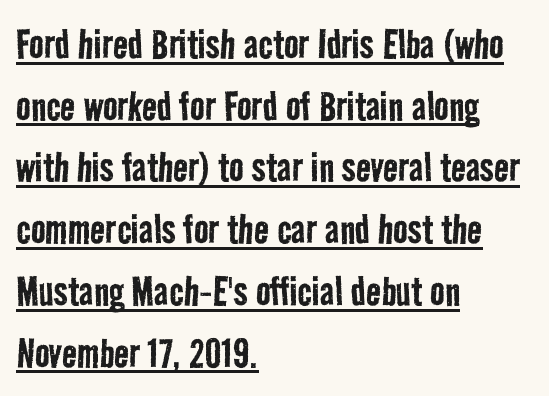
The image shows 49 px regular-weight, condensed sans-serif type; set left-aligned, normal line spacing (1.26x), normal letter spacing, underlined; low stroke contrast and a medium x-height.
